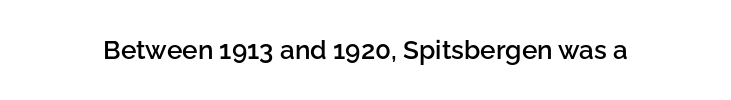
The image shows 26 px text type, upright; set normal letter spacing, not underlined.
